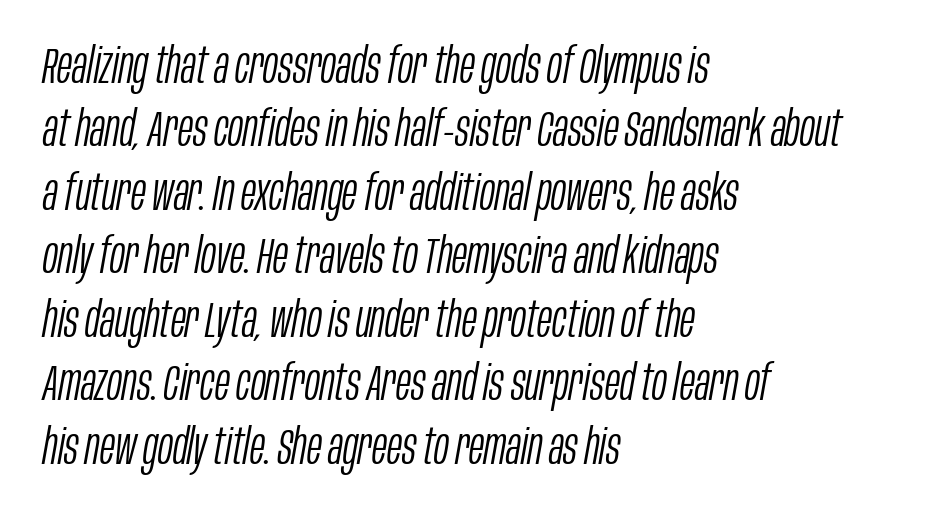
The letters advance in unequal steps, a hallmark of proportional type. The text carries the slant typical of an italic or oblique font. Heft: none added — not bold. Regarding leading, the lines here are spaced in the standard way.
